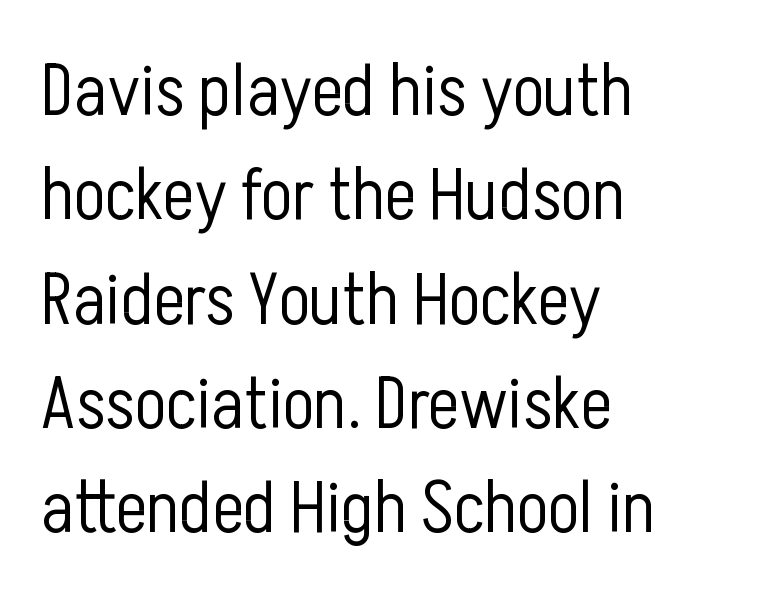
{"serif": "no", "italic": "no", "bold": "no", "weight": "light", "width": "condensed", "stroke_contrast": "low", "x_height": "medium", "monospaced": "no", "underline": "no", "align": "left", "line_spacing": "normal", "line_spacing_ratio": 1.41, "letter_spacing": "normal", "letter_spacing_em": 0.0, "glyph_px": 74}
